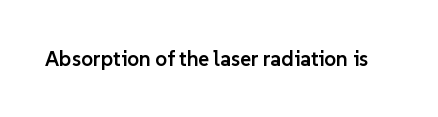
Q: Is the text bold? A: Semi-bold.
Q: Is the text italic (slanted)? A: No, it is upright.
Q: Is the text underlined? A: No.
Q: Is the spacing between letters normal or unusually wide? A: Normal.
